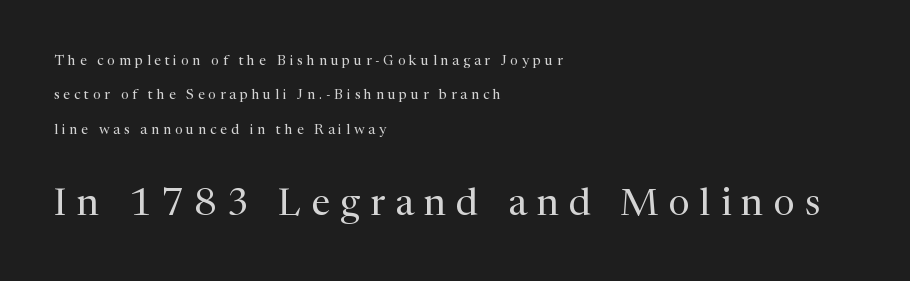
The image shows 38 px regular-weight serif type, upright; set left-aligned, loose line spacing (2.45x), unusually wide letter spacing (+0.27 em), not underlined; the second (bottom) block is 2.71x larger; medium stroke contrast and a medium x-height.
